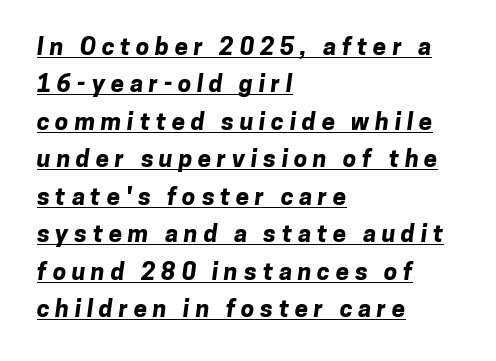
{"bold": "yes", "underline": "yes", "align": "left", "line_spacing": "normal", "line_spacing_ratio": 1.56, "letter_spacing": "wide", "letter_spacing_em": 0.24, "glyph_px": 24}
